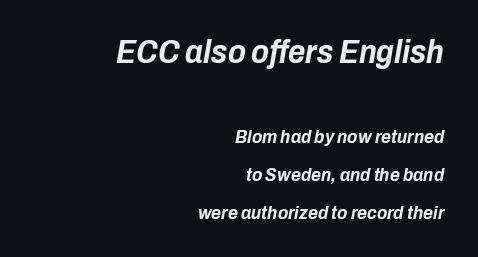
Just letters on the line, the space beneath them empty. Typeset ragged left — the right edge is the straight one. In terms of posture, this sample is oblique. You could call the tracking neutral — neither tight nor loose. Horizontal bands of white between lines are thick stripes.
